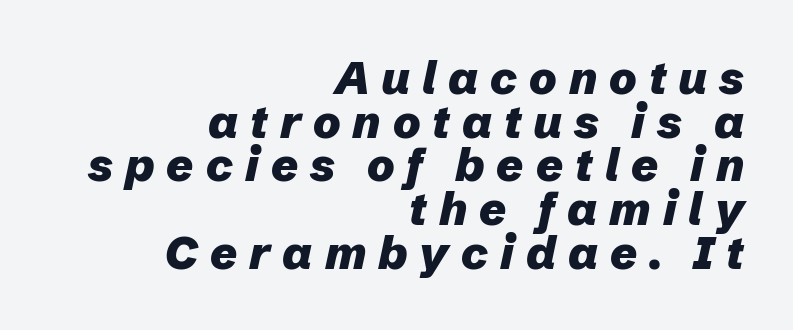
Nobody drew a line under any word here. A typesetter would call this proportional, since set widths differ per character. Notice how the passage keeps a crisp vertical edge on the right only. This sample uses expanded letter spacing, leaving extra air between glyphs. An italicized treatment has been applied to the whole sample. Leading is clearly below the norm, producing a dense column.
